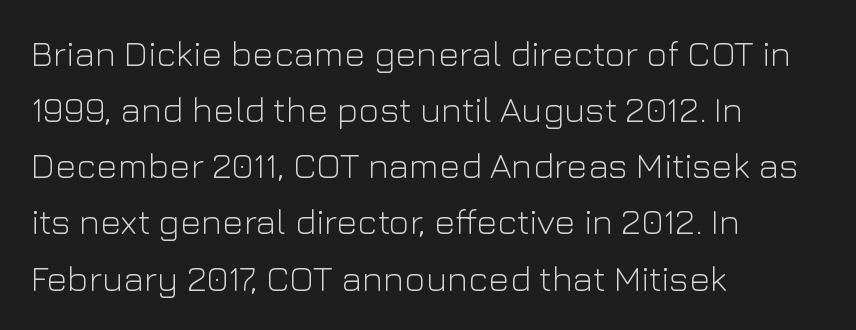
Think standard paragraph weight, or any step lighter than that. Nope, no serifs anywhere on these letters. Where is the straight margin? On the left. Nope, not italic — everything's standing straight. The face used here is rendered with its standard letterfit. The passage shown is typed in a proportional face where columns would drift.
